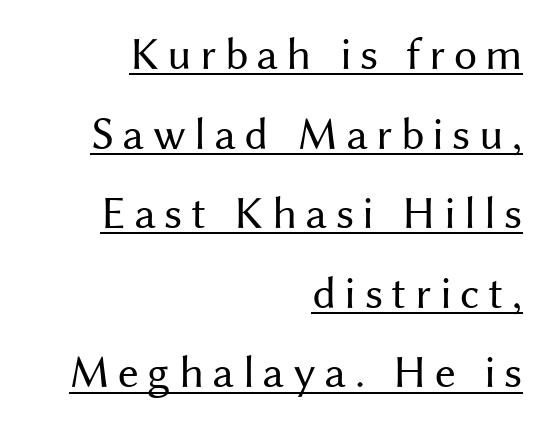
Q: Is the text bold? A: No.
Q: Is the text italic (slanted)? A: No, it is upright.
Q: Is the typeface a serif or a sans-serif typeface? A: Sans-serif.
Q: Is the text underlined? A: Yes.
Q: How is the paragraph aligned? A: Right-aligned.
Q: Width (condensed, normal, or wide)? A: Normal.
Q: Stroke contrast? A: Medium.
Q: x-height? A: Medium.
Q: Monospaced? A: No.
